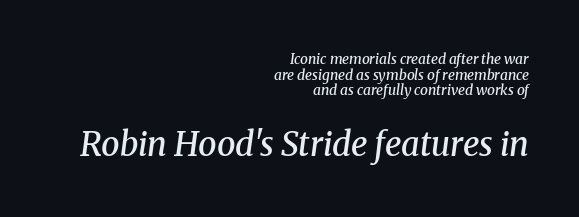
Q: Is the text bold? A: Semi-bold.
Q: Is the text italic (slanted)? A: Yes, it leans right by about 8 degrees.
Q: Is the typeface a serif or a sans-serif typeface? A: Serif.
Q: Is the text underlined? A: No.
Q: How is the paragraph aligned? A: Right-aligned.
Q: Is the spacing between letters normal or unusually wide? A: Normal.
Q: Is the spacing between lines tight, normal or loose? A: Tight.
Q: Which block of text is set in a larger size, the first (top) or the second (bottom)? A: The second (bottom) one.
Q: Width (condensed, normal, or wide)? A: Normal.
Q: Stroke contrast? A: Medium.
Q: x-height? A: Medium.
Q: Monospaced? A: No.
